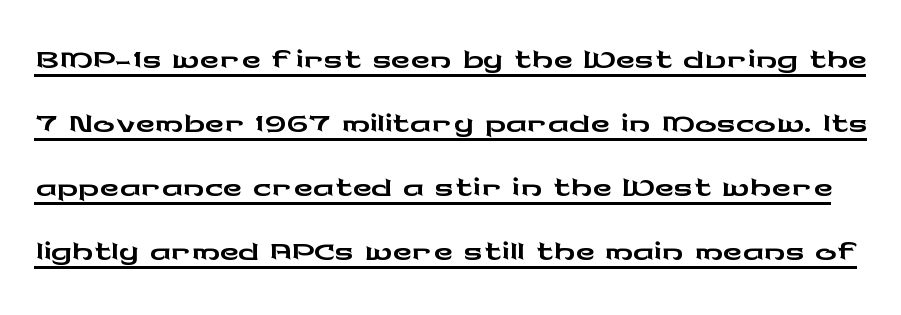
Q: Is the text italic (slanted)? A: No, it is upright.
Q: Is the typeface a serif or a sans-serif typeface? A: Sans-serif.
Q: Is the text underlined? A: Yes.
Q: Is the spacing between letters normal or unusually wide? A: Normal.
Q: Width (condensed, normal, or wide)? A: Wide.
Q: Stroke contrast? A: Low.
Q: x-height? A: Medium.
Q: Monospaced? A: No.
